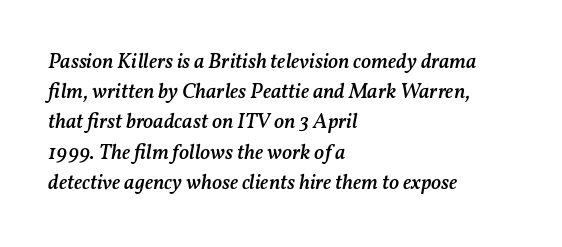
Q: Is the text bold? A: Semi-bold.
Q: Is the text italic (slanted)? A: Yes, it leans right by about 11 degrees.
Q: Is the text underlined? A: No.
Q: How is the paragraph aligned? A: Left-aligned.
Q: Is the spacing between letters normal or unusually wide? A: Normal.
Q: Is the spacing between lines tight, normal or loose? A: Normal.
